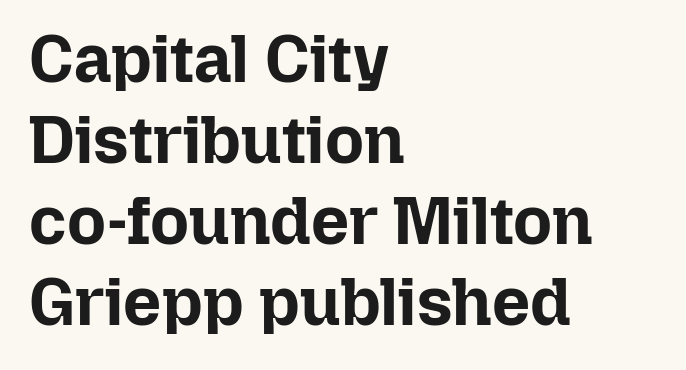
The passage is arranged the way most books set body copy — flush left. Is this a fixed-width face? No — the glyphs have proportional, varying widths. A dark, heavy texture on the line: the type is bold. Underlining? Definitely not there. Nothing unusual about the tracking: characters are spaced as the font intends. Is there any slant? The stems are plumb.
